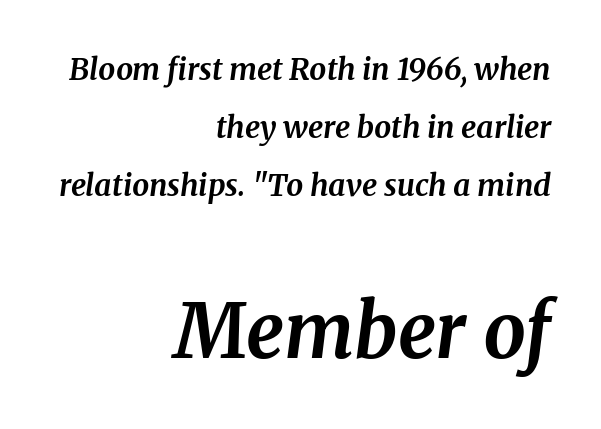
The image shows 75 px bold serif type, italic (leaning right); set right-aligned, loose line spacing (1.93x), normal letter spacing, not underlined; the second (bottom) block is 2.5x larger; medium stroke contrast and a medium x-height.
